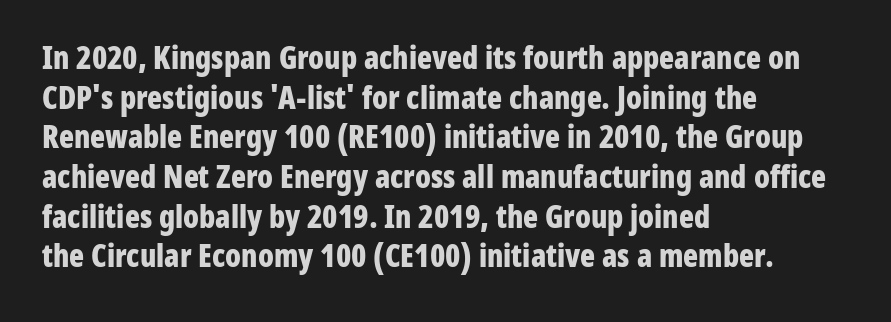
Decoration check: the copy has no underline. The line-height multiplier appears to be the usual default. Nobody touched the tracking dial on this one. Is this a fixed-width face? No — the glyphs have proportional, varying widths.
